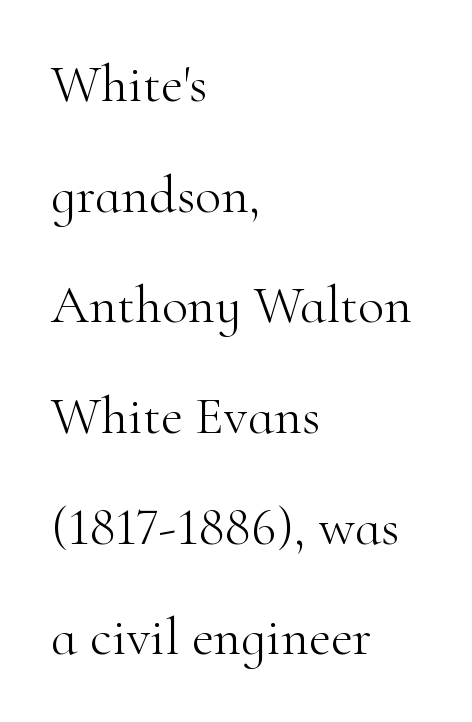
Q: Is the text bold? A: No.
Q: Is the text italic (slanted)? A: No, it is upright.
Q: Is the typeface a serif or a sans-serif typeface? A: Serif.
Q: Is the text underlined? A: No.
Q: How is the paragraph aligned? A: Left-aligned.
Q: Is the spacing between letters normal or unusually wide? A: Normal.
Q: Is the spacing between lines tight, normal or loose? A: Loose.
Q: Width (condensed, normal, or wide)? A: Normal.
Q: Stroke contrast? A: High.
Q: x-height? A: Small.
Q: Monospaced? A: No.
